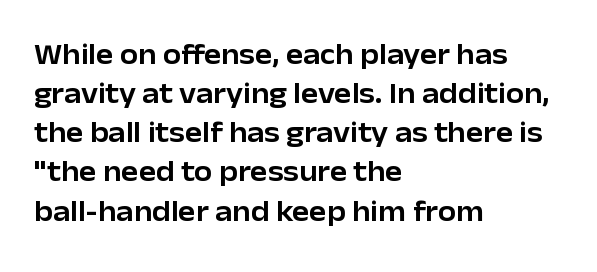
Nobody touched the tracking dial on this one. Words float on clear page, feet unadorned. The letters stand straight up with perfectly vertical stems. The face used here is proportionally spaced, like ordinary book or web type.
